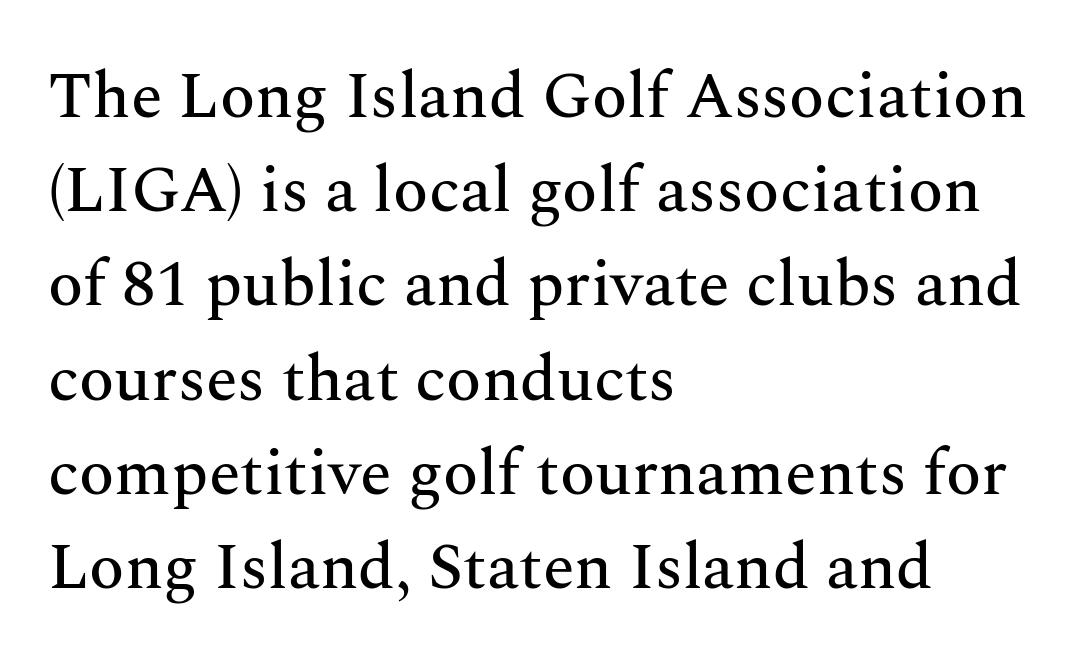
{"serif": "yes", "italic": "no", "width": "normal", "stroke_contrast": "medium", "x_height": "medium", "monospaced": "no", "underline": "no", "align": "left", "line_spacing": "normal", "line_spacing_ratio": 1.45, "letter_spacing": "normal", "letter_spacing_em": 0.0, "glyph_px": 65}
